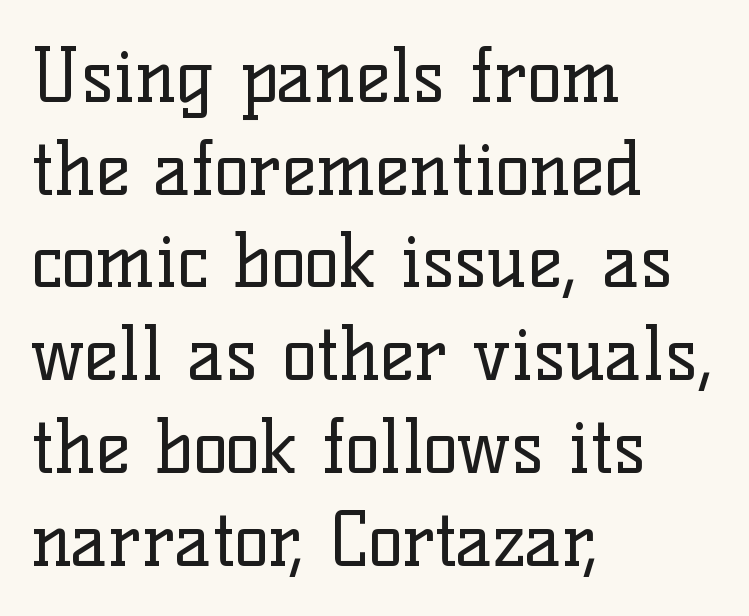
The image shows 73 px regular-weight serif type, upright; set left-aligned, normal line spacing (1.27x), normal letter spacing, not underlined; low stroke contrast and a medium x-height.
